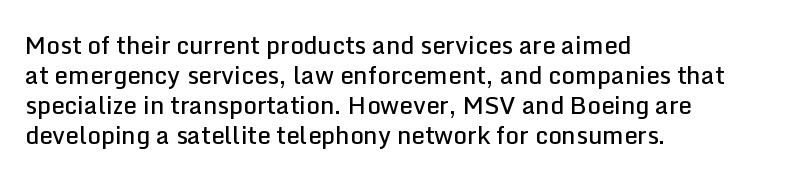
{"italic": "no", "bold": "semi", "underline": "no", "align": "left", "line_spacing": "normal", "line_spacing_ratio": 1.25, "letter_spacing": "normal", "letter_spacing_em": 0.0, "glyph_px": 24}
